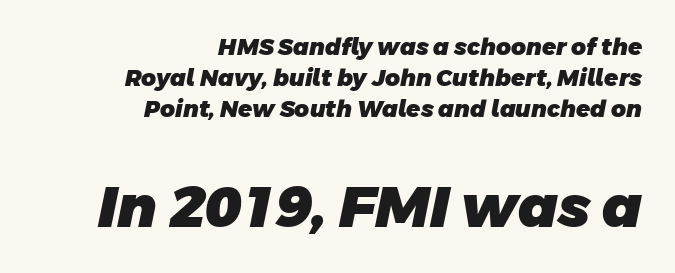
The image shows 58 px heavy sans-serif type; set right-aligned, normal line spacing (1.34x), normal letter spacing, not underlined; the second (bottom) block is 2.52x larger; low stroke contrast and a large x-height.
